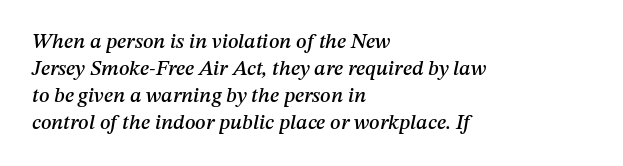
The image shows 21 px text type, italic (leaning right); set left-aligned, normal line spacing (1.28x), normal letter spacing, not underlined.
